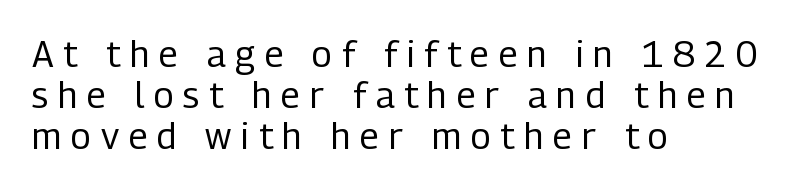
How would I describe the line gaps? Narrow and economical. In terms of posture, this sample is upright. Underlining? Definitely not there. Character widths vary here, with narrow letters taking less room than wide ones. The weight would be labelled regular, book, light, or lighter still.
